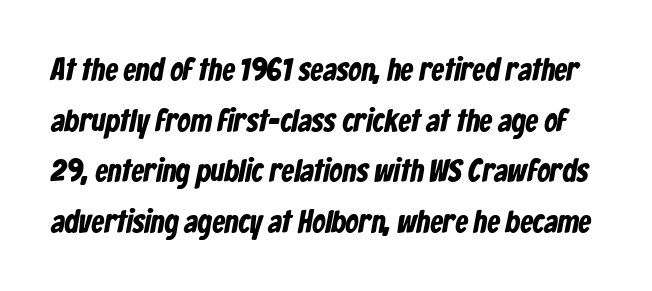
{"serif": "no", "bold": "yes", "weight": "bold", "width": "condensed", "stroke_contrast": "low", "x_height": "medium", "monospaced": "no", "underline": "no", "line_spacing": "normal", "line_spacing_ratio": 1.58, "letter_spacing": "normal", "letter_spacing_em": 0.0, "glyph_px": 32}
